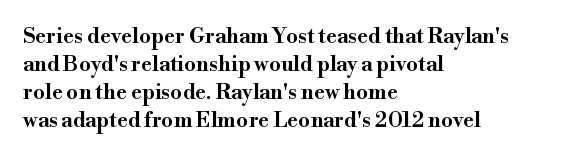
Q: Is the text italic (slanted)? A: No, it is upright.
Q: Is the text underlined? A: No.
Q: How is the paragraph aligned? A: Left-aligned.
Q: Is the spacing between letters normal or unusually wide? A: Normal.
Q: Is the spacing between lines tight, normal or loose? A: Normal.
